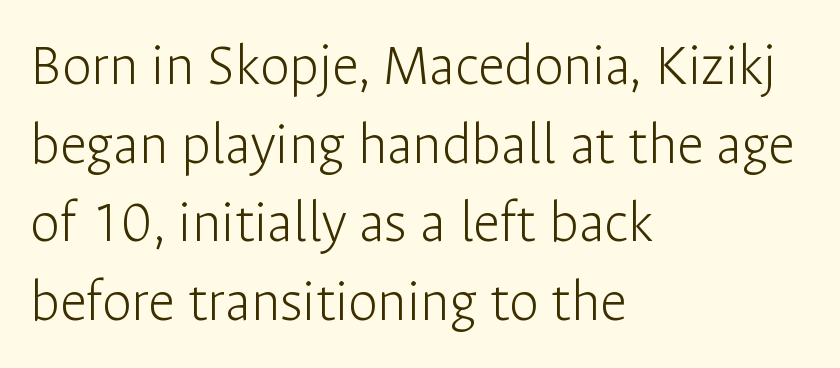
The rendering uses natural spacing where letterforms have individual widths. The strip under each line holds only bare page. Vertical spacing — default. Compared with typical body copy, the letter spacing here is the same. Visually the block forms a straight wall on the left and a jagged coastline on the right.
